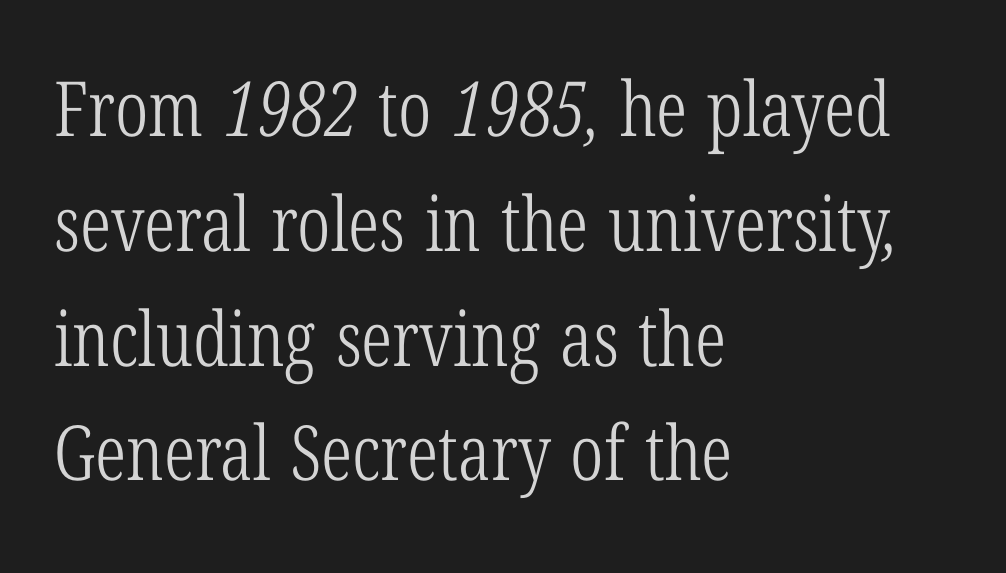
Default kerning and tracking; the words read as compact shapes. This block has exactly the height ordinary leading produces. Weight: not bold — regular or lighter. Horizontal alignment here is leftward, the default for most running prose. Stroke terminals: seriffed. Check the space under the baseline: it is left empty.
